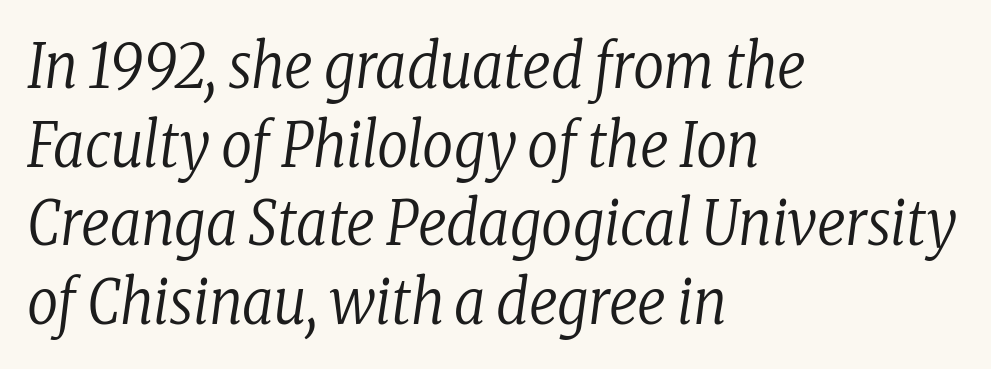
The image shows 61 px regular-weight, condensed serif type, italic (leaning right); set left-aligned, normal line spacing (1.29x), normal letter spacing, not underlined; low stroke contrast and a medium x-height.
